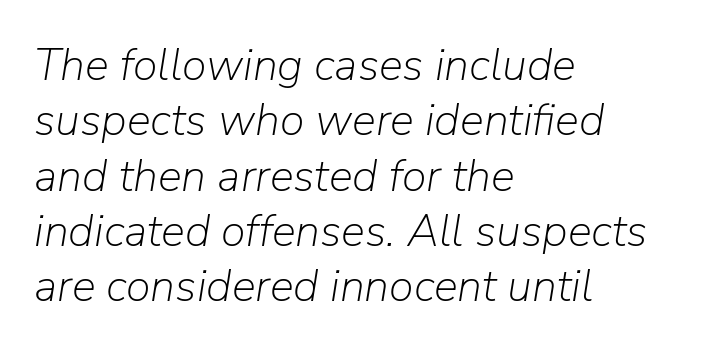
Q: Is the text bold? A: No.
Q: Is the text italic (slanted)? A: Yes, it leans right by about 9 degrees.
Q: Is the text underlined? A: No.
Q: How is the paragraph aligned? A: Left-aligned.
Q: Is the spacing between letters normal or unusually wide? A: Normal.
Q: Width (condensed, normal, or wide)? A: Normal.
Q: Stroke contrast? A: Low.
Q: x-height? A: Medium.
Q: Monospaced? A: No.
